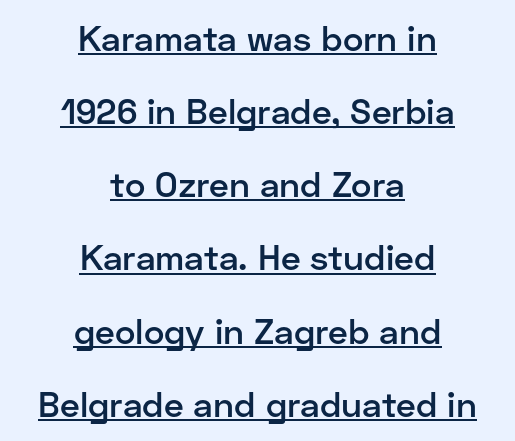
{"serif": "no", "italic": "no", "bold": "semi", "weight": "semibold", "width": "normal", "stroke_contrast": "low", "x_height": "medium", "monospaced": "no", "underline": "yes", "align": "center", "line_spacing": "loose", "line_spacing_ratio": 2.09, "letter_spacing": "normal", "letter_spacing_em": 0.0, "glyph_px": 35}
